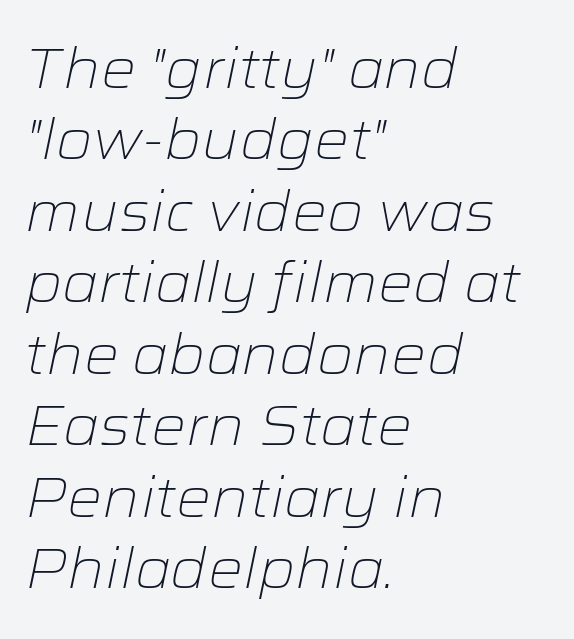
The passage shown is not underscored anywhere. A quiet, ordinary-to-light weight characterises the typeface. Left-aligned paragraph, ragged on the right. Successive baselines arrive at the customary interval. Tracking value appears to be zero — textbook default spacing. The face used here is proportionally spaced, like ordinary book or web type.
